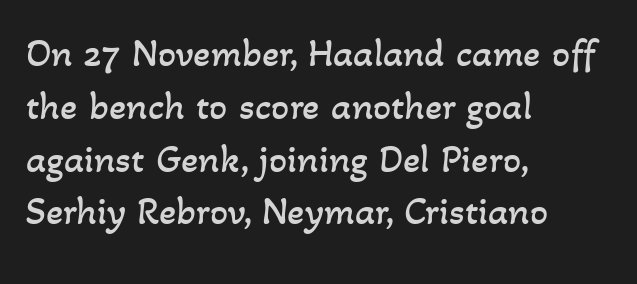
Weight class: somewhere from thin through regular. How are the letters spaced? Ordinarily, with no added tracking. Any mark beneath the type? The region is blank. Proportional: the letters do not fall into vertical columns. A typesetter would call this leading conventional body-copy spacing. Horizontal alignment here is leftward, the default for most running prose.
